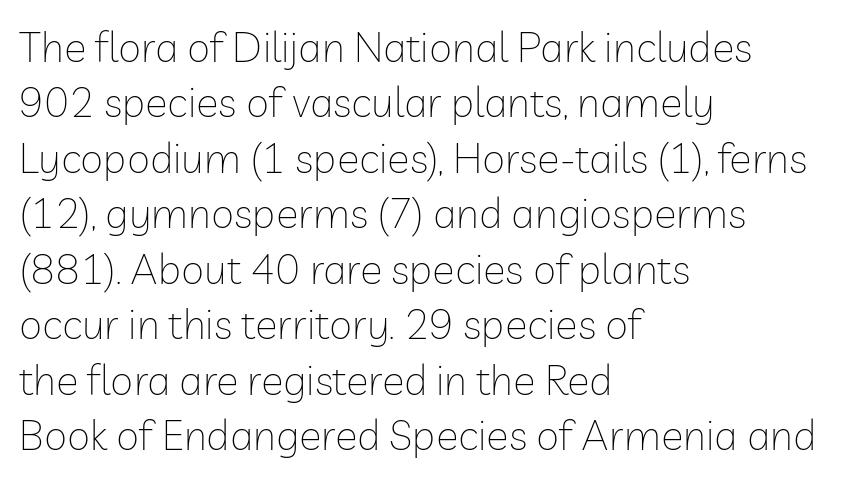
{"serif": "no", "italic": "no", "bold": "no", "weight": "thin", "width": "normal", "stroke_contrast": "low", "x_height": "medium", "monospaced": "no", "underline": "no", "align": "left", "line_spacing": "normal", "line_spacing_ratio": 1.32, "letter_spacing": "normal", "letter_spacing_em": 0.0, "glyph_px": 42}
